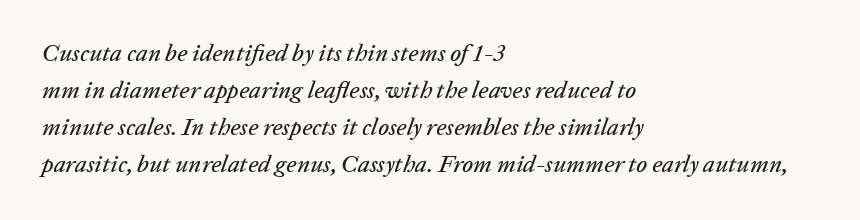
The lettering tilts uniformly, giving the passage an italic look. No extra tracking has been applied to these lines. Letters rest on an invisible, unmarked baseline. Line beginnings align vertically; line endings do not.
